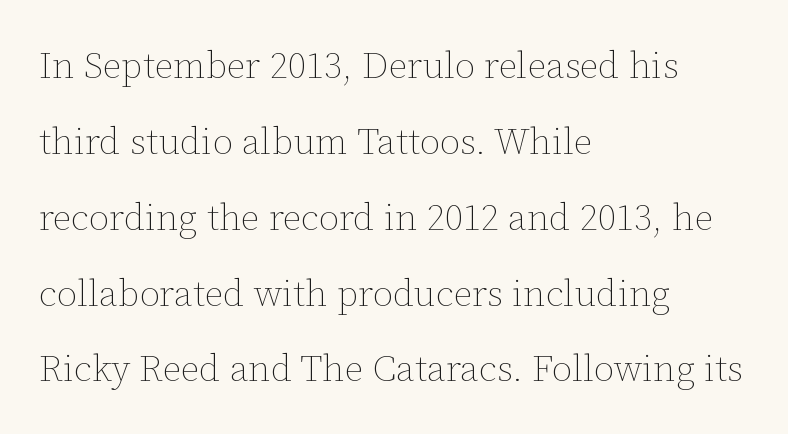
Style check: upright. The weight tops out at a normal text grade. Characters follow at the spacing the type designer built in. These lines are rendered in a variable-pitch font. Any mark beneath the type? The region is blank. These lines stand farther apart than default settings would place them.
